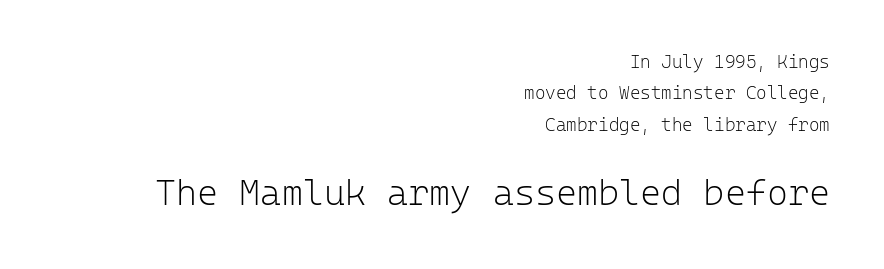
Q: Is the text bold? A: No.
Q: Is the text italic (slanted)? A: No, it is upright.
Q: Is the typeface a serif or a sans-serif typeface? A: Sans-serif.
Q: Is the text underlined? A: No.
Q: How is the paragraph aligned? A: Right-aligned.
Q: Is the spacing between letters normal or unusually wide? A: Normal.
Q: Which block of text is set in a larger size, the first (top) or the second (bottom)? A: The second (bottom) one.
Q: Width (condensed, normal, or wide)? A: Normal.
Q: Stroke contrast? A: Low.
Q: x-height? A: Medium.
Q: Monospaced? A: Yes.
